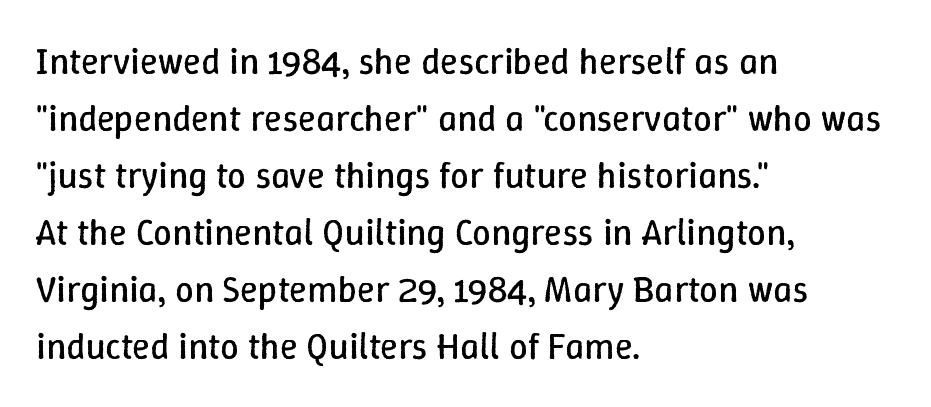
Q: Is the text bold? A: No.
Q: Is the text italic (slanted)? A: No, it is upright.
Q: Is the text underlined? A: No.
Q: How is the paragraph aligned? A: Left-aligned.
Q: Is the spacing between letters normal or unusually wide? A: Normal.
Q: Is the spacing between lines tight, normal or loose? A: Normal.
Q: Width (condensed, normal, or wide)? A: Normal.
Q: Stroke contrast? A: Low.
Q: x-height? A: Medium.
Q: Monospaced? A: No.
